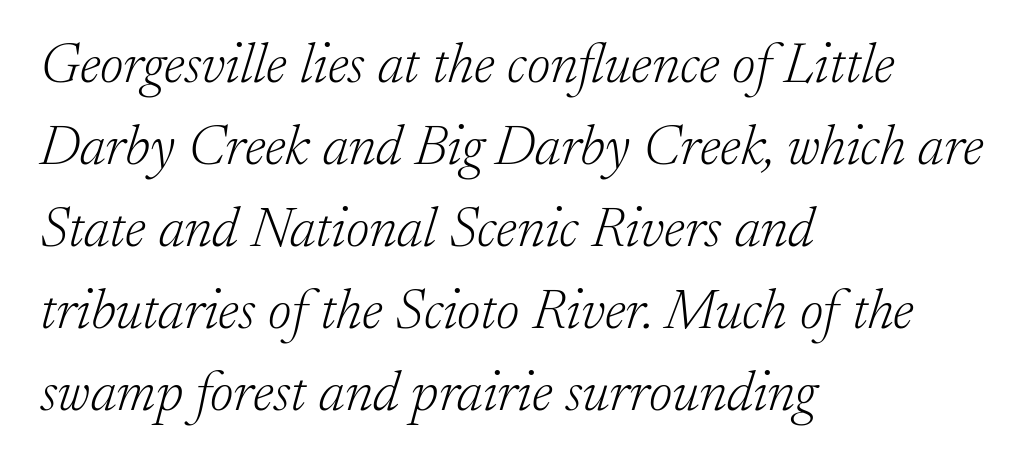
{"serif": "yes", "italic": "yes", "lean": "right", "slant_degrees": 17, "bold": "no", "weight": "light", "width": "normal", "stroke_contrast": "low", "x_height": "small", "monospaced": "no", "underline": "no", "align": "left", "line_spacing": "normal", "line_spacing_ratio": 1.44, "letter_spacing": "normal", "letter_spacing_em": 0.0, "glyph_px": 57}
